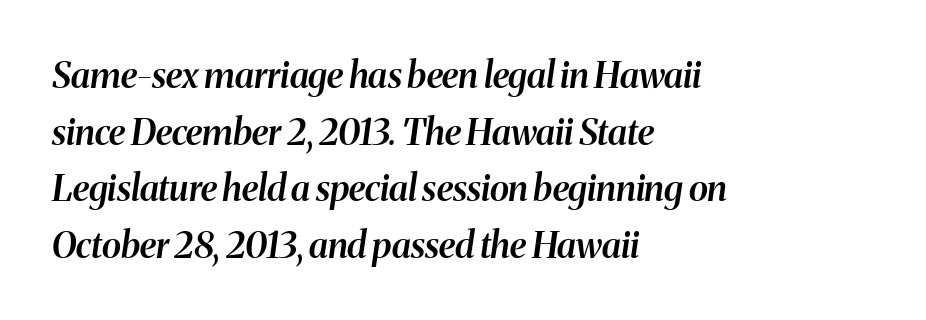
{"italic": "yes", "lean": "right", "slant_degrees": 8, "bold": "semi", "weight": "semibold", "width": "normal", "stroke_contrast": "medium", "x_height": "medium", "monospaced": "no", "underline": "no", "align": "left", "line_spacing": "normal", "line_spacing_ratio": 1.57, "letter_spacing": "normal", "letter_spacing_em": 0.0, "glyph_px": 36}
